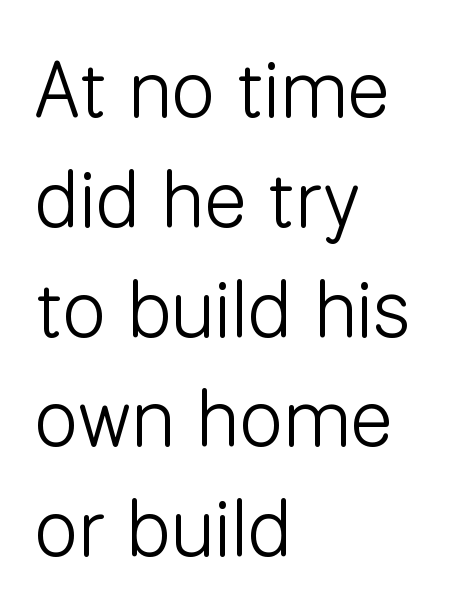
{"serif": "no", "italic": "no", "bold": "no", "weight": "light", "width": "normal", "stroke_contrast": "low", "x_height": "medium", "monospaced": "no", "underline": "no", "align": "left", "line_spacing": "normal", "line_spacing_ratio": 1.39, "letter_spacing": "normal", "letter_spacing_em": 0.0, "glyph_px": 79}
